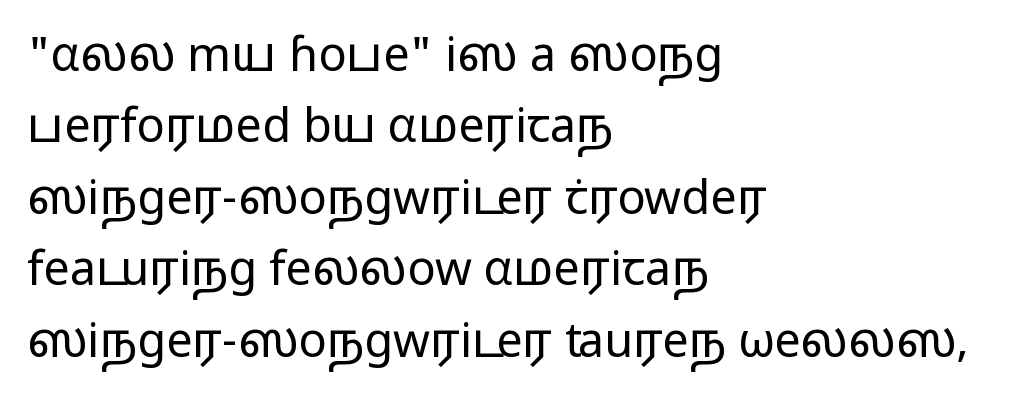
What kind of face is this? One without serifs — a sans. Rule under the text: the space is simply empty. Whoever set this chose a conventional vertical rhythm. The horizontal fit of the characters is conventional and even. These lines are rendered in a variable-pitch font. A classic flush-left, rag-right setting is used for this passage.
